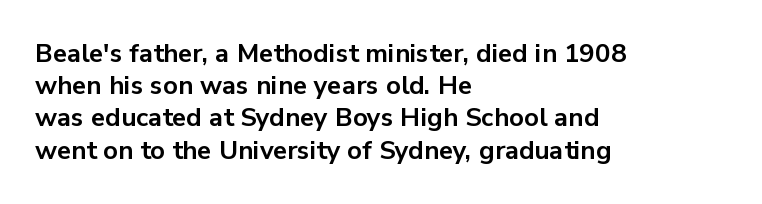
Q: Is the text bold? A: Yes.
Q: Is the text italic (slanted)? A: No, it is upright.
Q: Is the text underlined? A: No.
Q: How is the paragraph aligned? A: Left-aligned.
Q: Is the spacing between letters normal or unusually wide? A: Normal.
